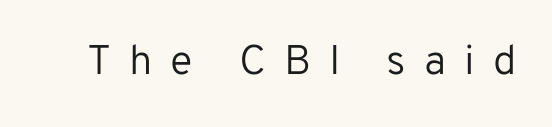
The image shows 42 px regular-weight sans-serif type, upright; set unusually wide letter spacing (+0.43 em), not underlined; low stroke contrast and a medium x-height.
